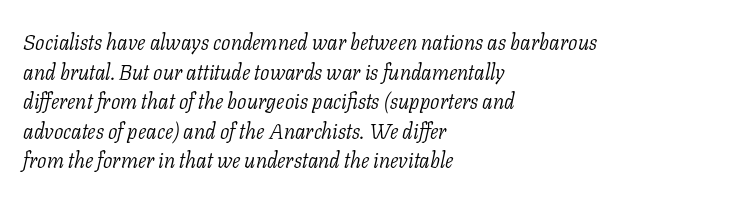
The image shows 21 px text type, italic (leaning right); set left-aligned, normal line spacing (1.41x), normal letter spacing, not underlined.
